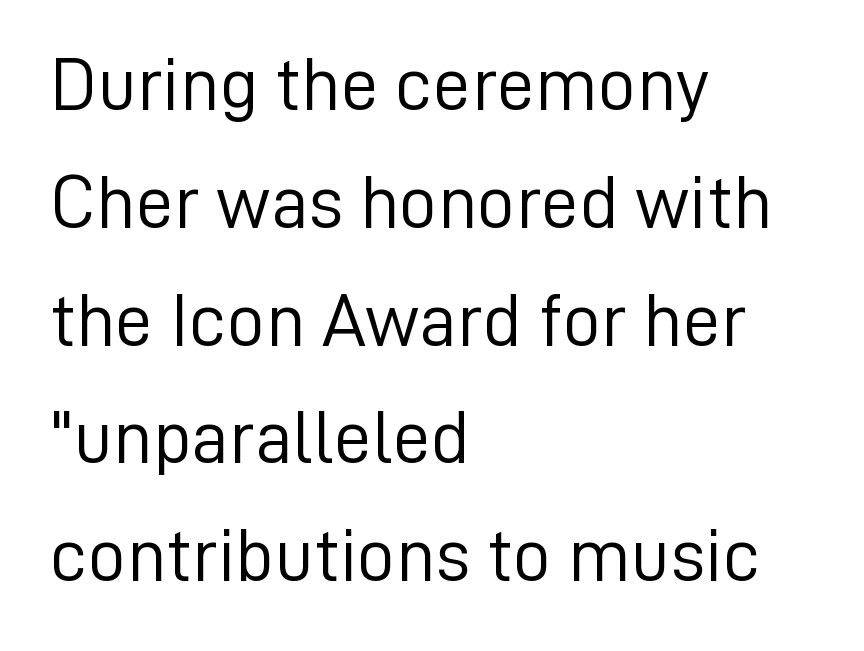
This is not heavy type; no bold has been used. Anything drawn beneath the words? Only blank space. Baseline-to-baseline distance is the conventional proportion of letter height. The letters stand upright; this is a roman face.
